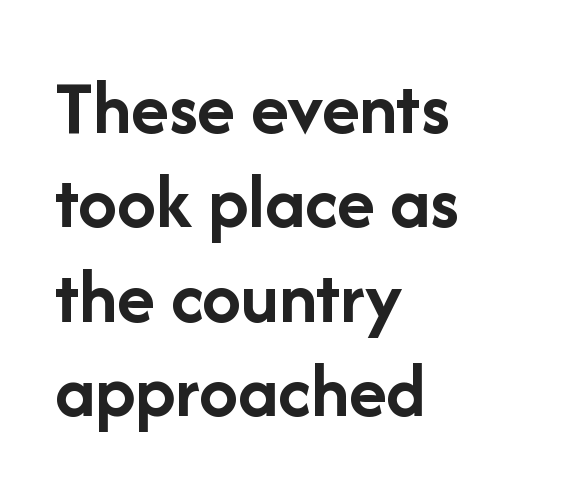
Q: Is the text bold? A: Yes.
Q: Is the text italic (slanted)? A: No, it is upright.
Q: Is the typeface a serif or a sans-serif typeface? A: Sans-serif.
Q: Is the text underlined? A: No.
Q: How is the paragraph aligned? A: Left-aligned.
Q: Is the spacing between letters normal or unusually wide? A: Normal.
Q: Width (condensed, normal, or wide)? A: Normal.
Q: Stroke contrast? A: Low.
Q: x-height? A: Medium.
Q: Monospaced? A: No.
